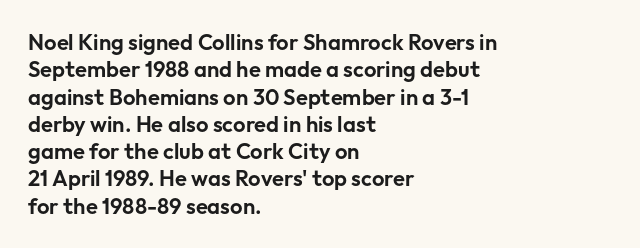
Q: Is the text italic (slanted)? A: No, it is upright.
Q: Is the text underlined? A: No.
Q: How is the paragraph aligned? A: Left-aligned.
Q: Is the spacing between letters normal or unusually wide? A: Normal.
